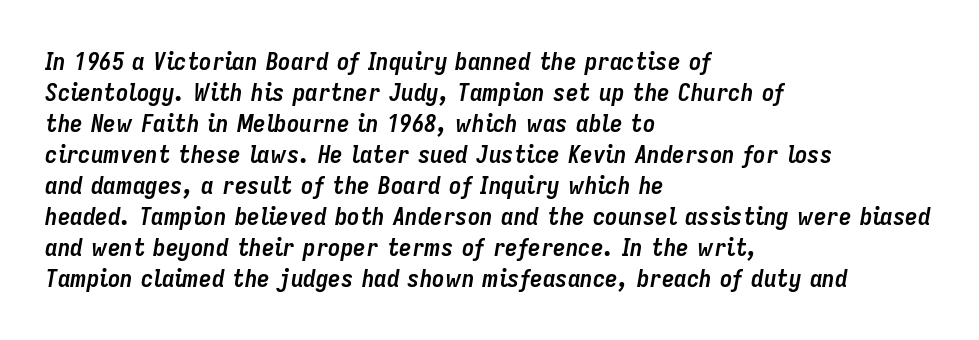
Q: Is the text bold? A: Yes.
Q: Is the text italic (slanted)? A: Yes, it leans right by about 9 degrees.
Q: Is the text underlined? A: No.
Q: How is the paragraph aligned? A: Left-aligned.
Q: Is the spacing between letters normal or unusually wide? A: Normal.
